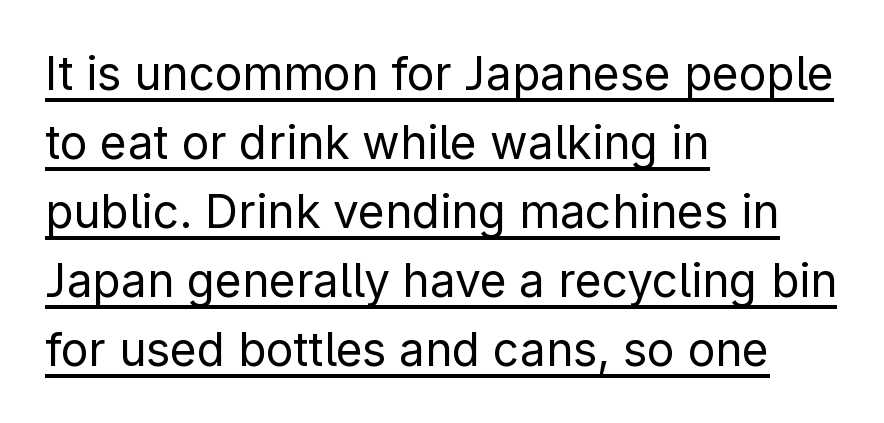
{"serif": "no", "italic": "no", "bold": "no", "weight": "regular", "width": "normal", "stroke_contrast": "low", "x_height": "medium", "monospaced": "no", "underline": "yes", "align": "left", "line_spacing": "normal", "line_spacing_ratio": 1.5, "letter_spacing": "normal", "letter_spacing_em": 0.0, "glyph_px": 46}
